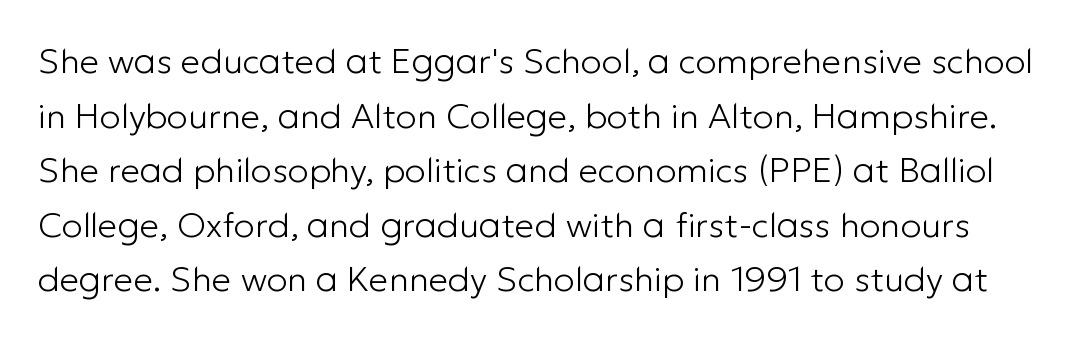
Q: Is the text bold? A: No.
Q: Is the text italic (slanted)? A: No, it is upright.
Q: Is the typeface a serif or a sans-serif typeface? A: Sans-serif.
Q: Is the text underlined? A: No.
Q: Is the spacing between letters normal or unusually wide? A: Normal.
Q: Is the spacing between lines tight, normal or loose? A: Normal.
Q: Width (condensed, normal, or wide)? A: Normal.
Q: Stroke contrast? A: Low.
Q: x-height? A: Medium.
Q: Monospaced? A: No.
